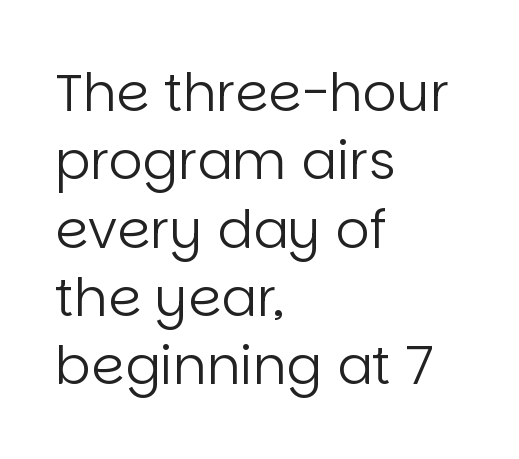
The rendering uses natural spacing where letterforms have individual widths. Teacher's note: observe the even left margin — that is flush-left alignment. The passage shown stacks its lines at a standard gap. Stems here are at most as thick as an everyday book face. The typography opts for an upright posture over an oblique one.
